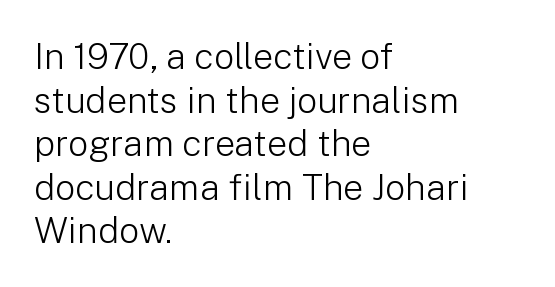
Q: Is the text bold? A: No.
Q: Is the text italic (slanted)? A: No, it is upright.
Q: Is the typeface a serif or a sans-serif typeface? A: Sans-serif.
Q: Is the text underlined? A: No.
Q: How is the paragraph aligned? A: Left-aligned.
Q: Is the spacing between letters normal or unusually wide? A: Normal.
Q: Width (condensed, normal, or wide)? A: Normal.
Q: Stroke contrast? A: Low.
Q: x-height? A: Medium.
Q: Monospaced? A: No.
